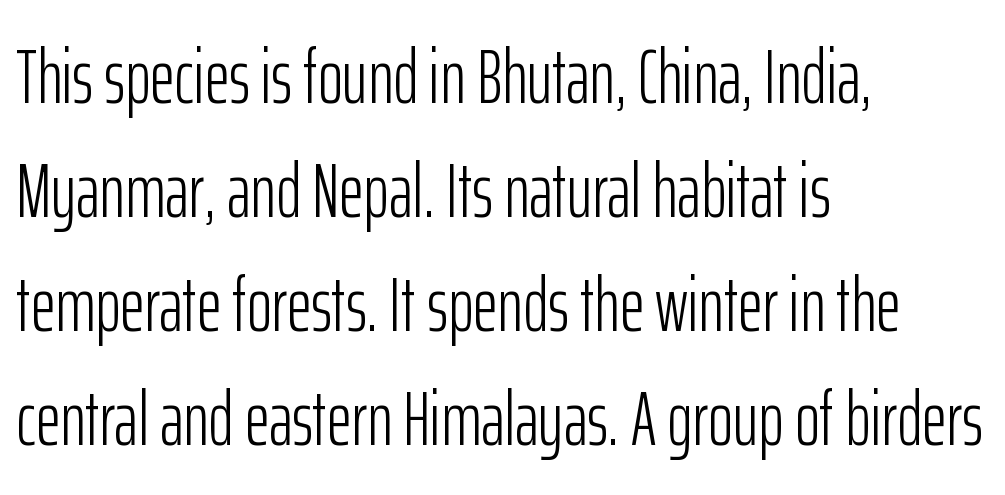
This rendering leaves character spacing at its baseline value. The rendering anchors every line to the left-hand side. Ascenders rise straight up at ninety degrees. Varying glyph widths throughout — classic text-font behaviour. The rendering shows plain stroke endings on the letterforms — a sans-serif design. Bare-footed words on every line.
